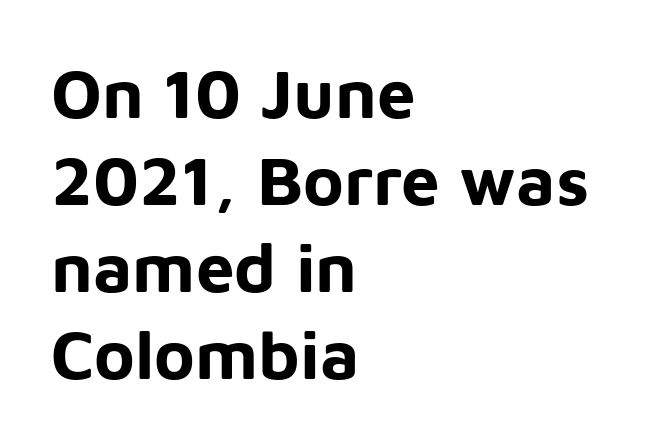
The image shows 69 px bold sans-serif type, upright; set left-aligned, normal line spacing (1.26x), normal letter spacing, not underlined; low stroke contrast and a medium x-height.
